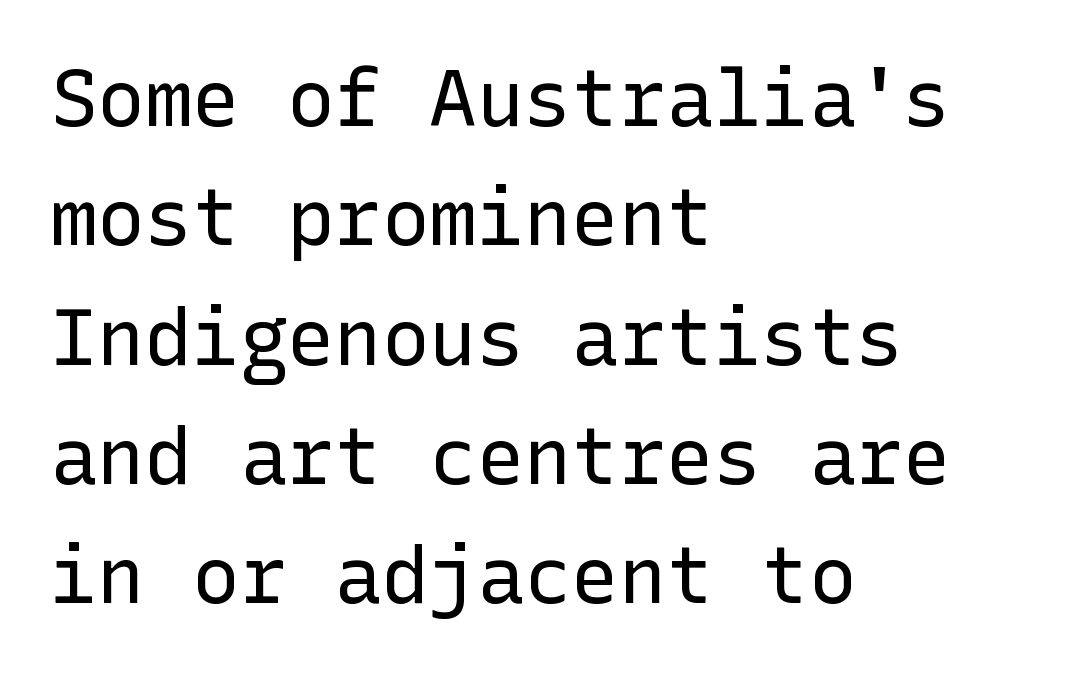
Q: Is the text bold? A: No.
Q: Is the text italic (slanted)? A: No, it is upright.
Q: Is the typeface a serif or a sans-serif typeface? A: Sans-serif.
Q: Is the text underlined? A: No.
Q: How is the paragraph aligned? A: Left-aligned.
Q: Is the spacing between letters normal or unusually wide? A: Normal.
Q: Is the spacing between lines tight, normal or loose? A: Normal.
Q: Width (condensed, normal, or wide)? A: Normal.
Q: Stroke contrast? A: Low.
Q: x-height? A: Medium.
